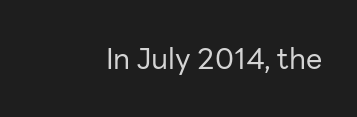
Q: Is the text bold? A: No.
Q: Is the text italic (slanted)? A: No, it is upright.
Q: Is the typeface a serif or a sans-serif typeface? A: Sans-serif.
Q: Is the text underlined? A: No.
Q: Is the spacing between letters normal or unusually wide? A: Normal.
Q: Width (condensed, normal, or wide)? A: Normal.
Q: Stroke contrast? A: Low.
Q: x-height? A: Medium.
Q: Monospaced? A: No.
